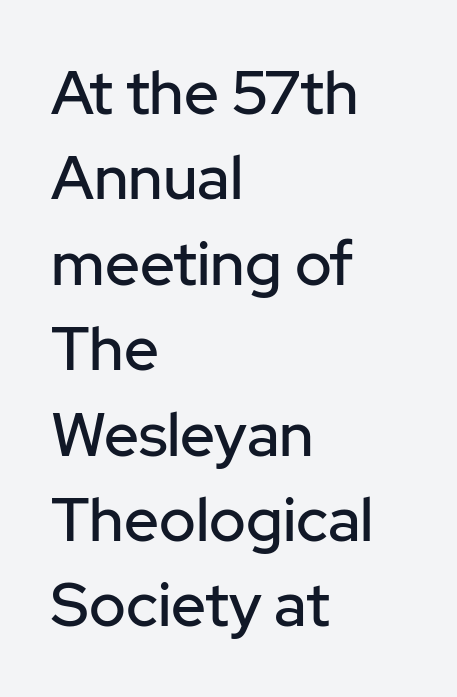
Q: Is the text italic (slanted)? A: No, it is upright.
Q: Is the typeface a serif or a sans-serif typeface? A: Sans-serif.
Q: Is the text underlined? A: No.
Q: How is the paragraph aligned? A: Left-aligned.
Q: Is the spacing between letters normal or unusually wide? A: Normal.
Q: Is the spacing between lines tight, normal or loose? A: Normal.
Q: Width (condensed, normal, or wide)? A: Normal.
Q: Stroke contrast? A: Low.
Q: x-height? A: Medium.
Q: Monospaced? A: No.
